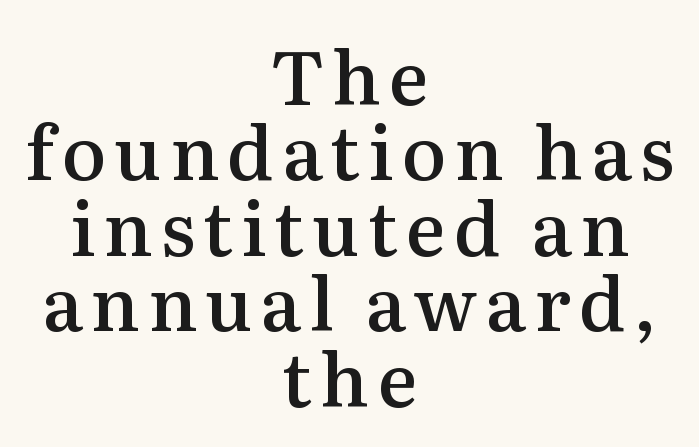
Layout note: lines centered. Looks like regular typesetting: each glyph gets only the width it needs. Weight: semibold (demi). Interline gaps are noticeably narrow in this sample. To sum up the face: it has serifs.
